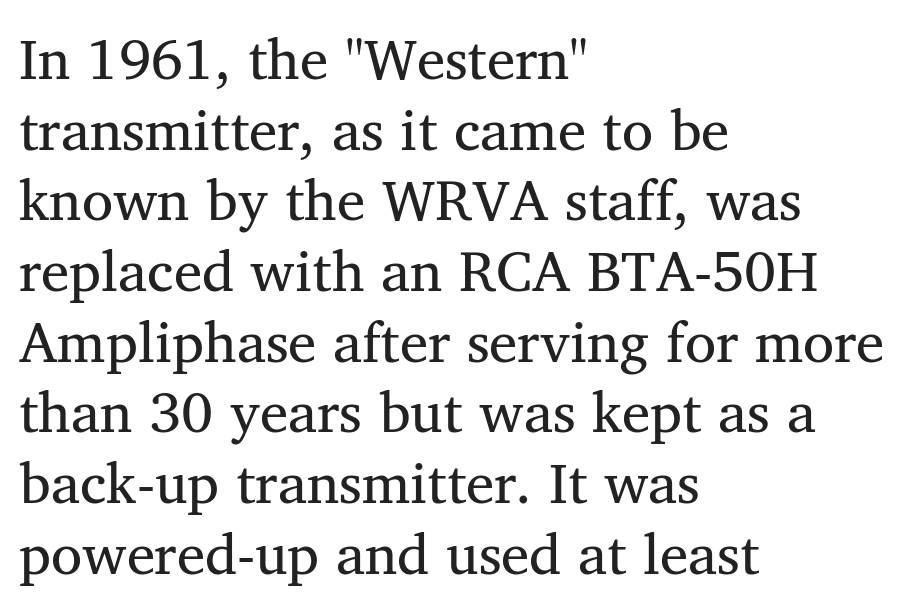
Q: Is the text bold? A: No.
Q: Is the typeface a serif or a sans-serif typeface? A: Serif.
Q: Is the text underlined? A: No.
Q: How is the paragraph aligned? A: Left-aligned.
Q: Is the spacing between letters normal or unusually wide? A: Normal.
Q: Width (condensed, normal, or wide)? A: Normal.
Q: Stroke contrast? A: Medium.
Q: x-height? A: Medium.
Q: Monospaced? A: No.
